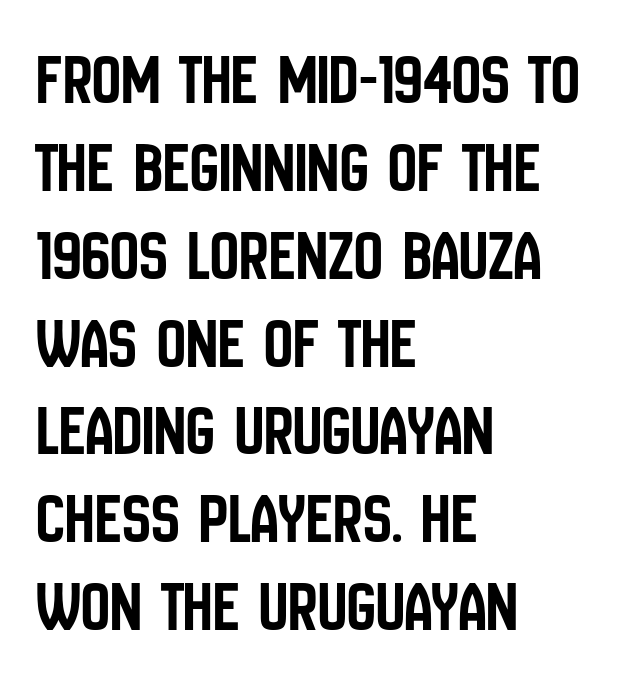
The image shows 72 px condensed sans-serif type, upright; set left-aligned, line spacing 1.22x, normal letter spacing, not underlined; low stroke contrast and a large x-height.
